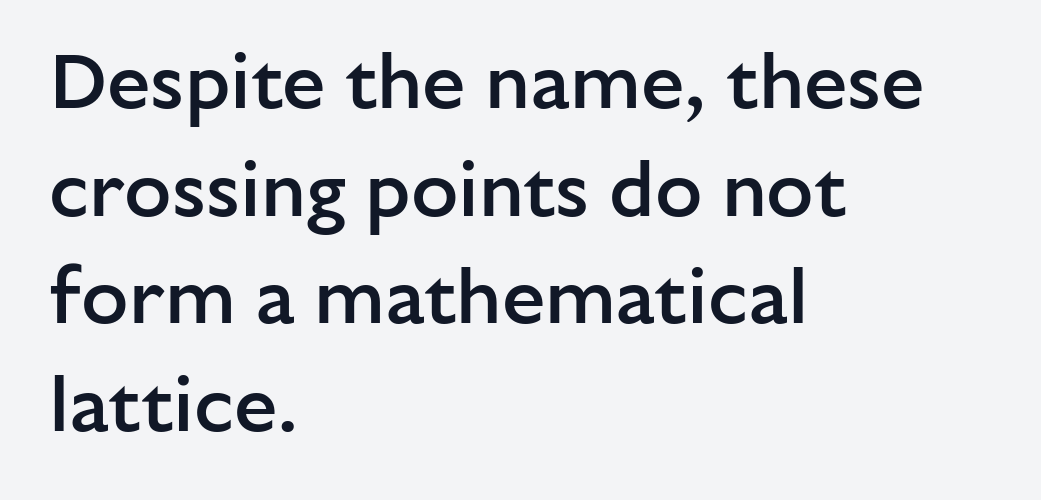
Does the weight exceed regular? Yes, but only to semibold. Underline: absent. Regarding serifs, this sample does without them. Note the varied advance widths — an 'i' is clearly narrower than an 'm'. The block of text has a typical density, with ordinary space between rows.
